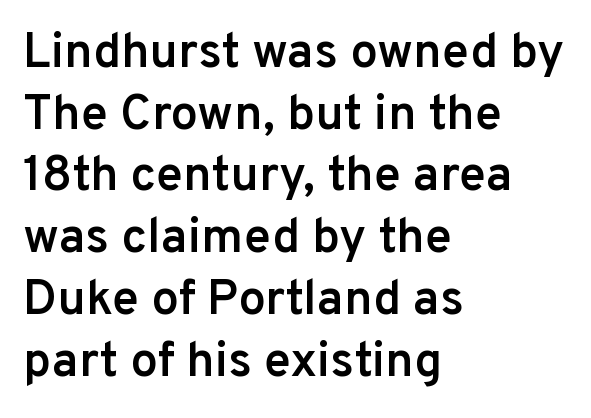
The image shows 49 px semibold sans-serif type, upright; set left-aligned, normal line spacing (1.26x), normal letter spacing, not underlined; low stroke contrast and a medium x-height.
